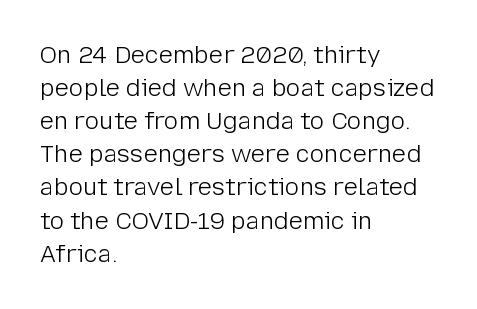
The image shows 24 px text type, upright; set left-aligned, normal line spacing (1.38x), normal letter spacing, not underlined.
